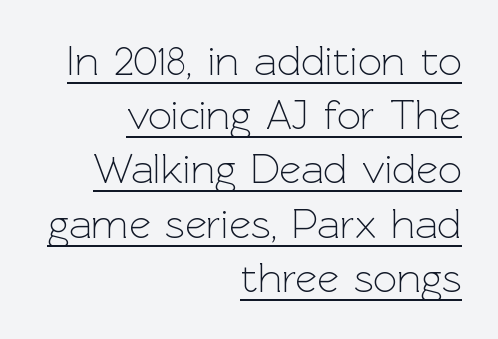
Q: Is the text bold? A: No.
Q: Is the text italic (slanted)? A: No, it is upright.
Q: Is the typeface a serif or a sans-serif typeface? A: Sans-serif.
Q: Is the text underlined? A: Yes.
Q: How is the paragraph aligned? A: Right-aligned.
Q: Is the spacing between letters normal or unusually wide? A: Normal.
Q: Is the spacing between lines tight, normal or loose? A: Normal.
Q: Width (condensed, normal, or wide)? A: Normal.
Q: x-height? A: Medium.
Q: Monospaced? A: No.
